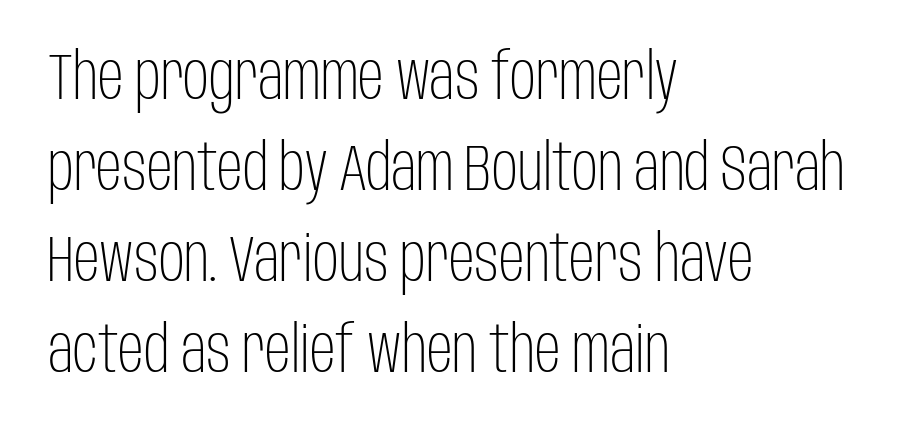
The image shows 64 px light, condensed sans-serif type, upright; set left-aligned, normal line spacing (1.42x), normal letter spacing, not underlined; low stroke contrast and a large x-height.
